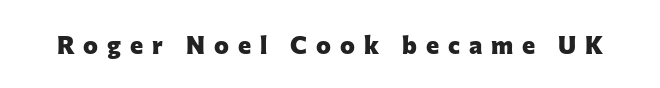
The image shows 25 px bold type, upright; set unusually wide letter spacing (+0.36 em), not underlined.
